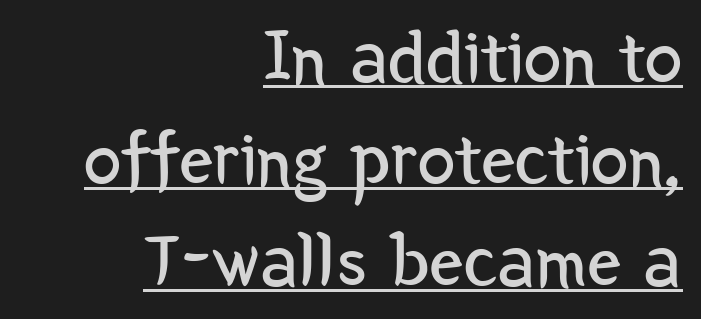
{"serif": "no", "italic": "no", "bold": "no", "weight": "regular", "width": "condensed", "stroke_contrast": "low", "x_height": "medium", "monospaced": "no", "underline": "yes", "align": "right", "line_spacing": "normal", "line_spacing_ratio": 1.34, "letter_spacing": "normal", "letter_spacing_em": 0.0, "glyph_px": 76}
